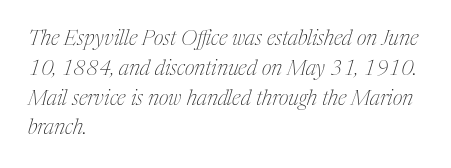
Compared with ordinary roman type, these characters are visibly tilted. Check the space under the baseline: it is left empty. The horizontal fit of the characters is conventional and even. Short and long lines alike share a common starting point at left. Normally led — the rows are evenly, conventionally spaced. The weight tops out at a normal text grade.
